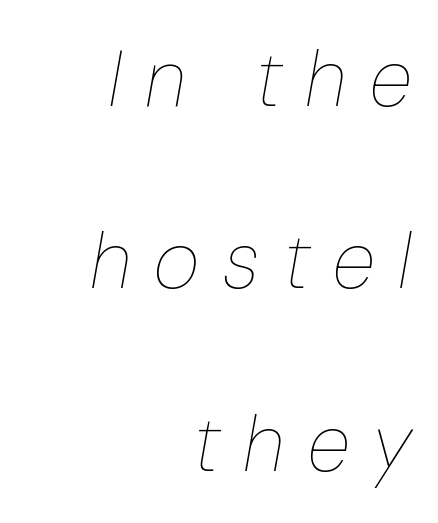
{"italic": "yes", "lean": "right", "slant_degrees": 10, "bold": "no", "weight": "thin", "width": "condensed", "stroke_contrast": "low", "x_height": "medium", "monospaced": "no", "underline": "no", "align": "right", "line_spacing": "loose", "line_spacing_ratio": 2.31, "letter_spacing": "wide", "letter_spacing_em": 0.3, "glyph_px": 79}
